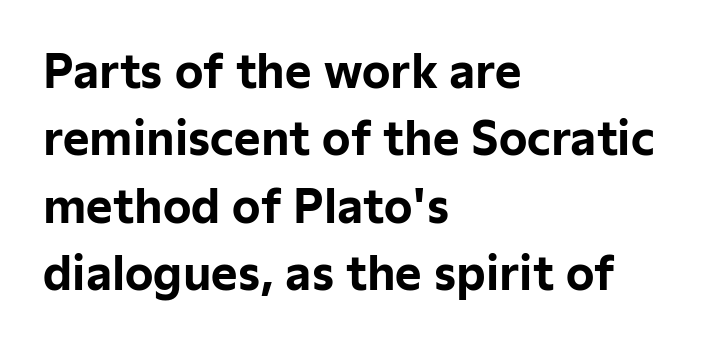
The image shows 45 px bold sans-serif type, upright; set left-aligned, normal line spacing (1.5x), normal letter spacing, not underlined; low stroke contrast and a medium x-height.
